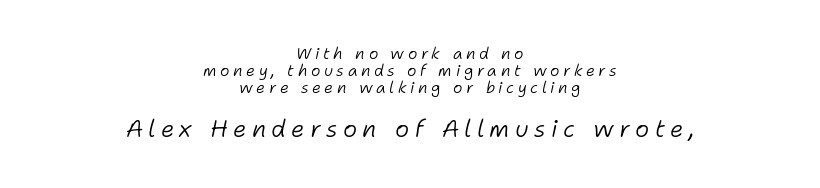
Characters are canted at an angle relative to the baseline's perpendicular. Decoration check: the copy has no underline. The tracking jumps out immediately: characters are airy and widely separated. The setting favours the middle, as headings and verse often do.
